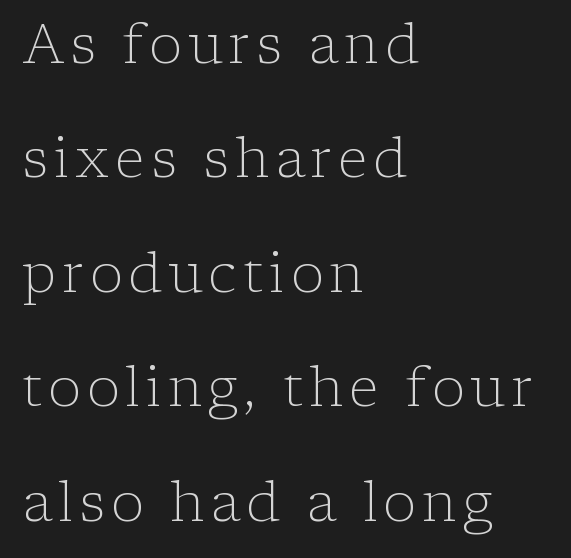
The image shows 55 px light serif type, upright; set left-aligned, loose line spacing (2.08x), not underlined; low stroke contrast and a medium x-height.
